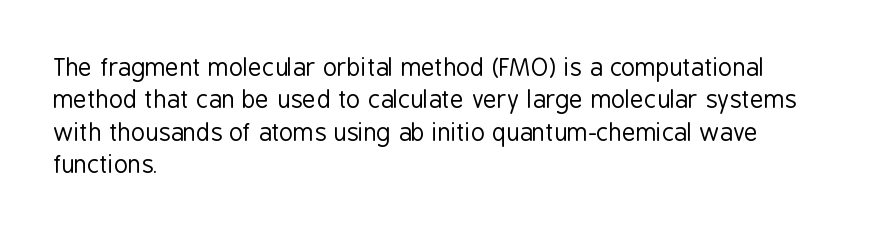
The image shows 24 px text type, upright; set left-aligned, normal line spacing (1.35x), normal letter spacing, not underlined.
